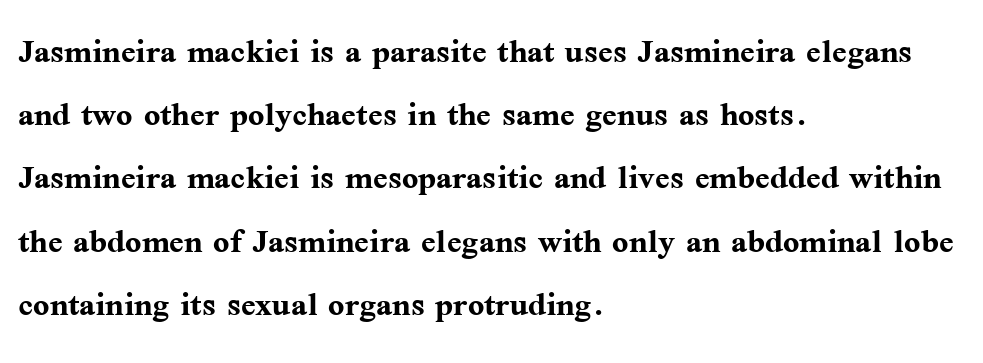
The image shows 43 px semibold serif type, upright; set left-aligned, normal line spacing (1.47x), normal letter spacing, not underlined; medium stroke contrast and a medium x-height.
